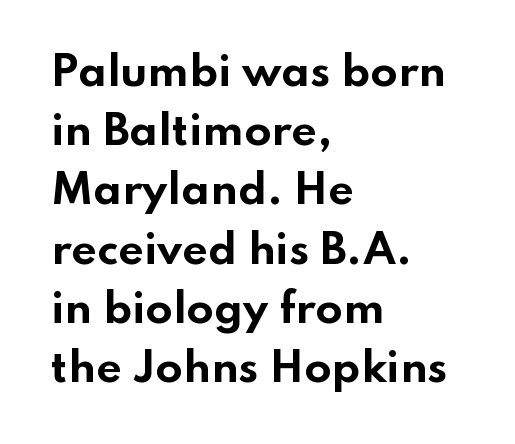
Q: Is the text bold? A: Yes.
Q: Is the text italic (slanted)? A: No, it is upright.
Q: Is the typeface a serif or a sans-serif typeface? A: Sans-serif.
Q: Is the text underlined? A: No.
Q: How is the paragraph aligned? A: Left-aligned.
Q: Is the spacing between letters normal or unusually wide? A: Normal.
Q: Is the spacing between lines tight, normal or loose? A: Normal.
Q: Width (condensed, normal, or wide)? A: Wide.
Q: Stroke contrast? A: Low.
Q: x-height? A: Small.
Q: Monospaced? A: No.
